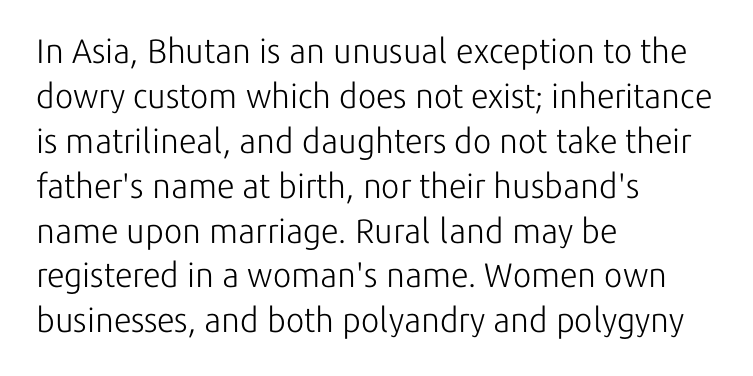
Q: Is the text bold? A: No.
Q: Is the text italic (slanted)? A: No, it is upright.
Q: Is the typeface a serif or a sans-serif typeface? A: Sans-serif.
Q: Is the text underlined? A: No.
Q: How is the paragraph aligned? A: Left-aligned.
Q: Is the spacing between letters normal or unusually wide? A: Normal.
Q: Is the spacing between lines tight, normal or loose? A: Normal.
Q: Width (condensed, normal, or wide)? A: Normal.
Q: Stroke contrast? A: Low.
Q: x-height? A: Medium.
Q: Monospaced? A: No.
